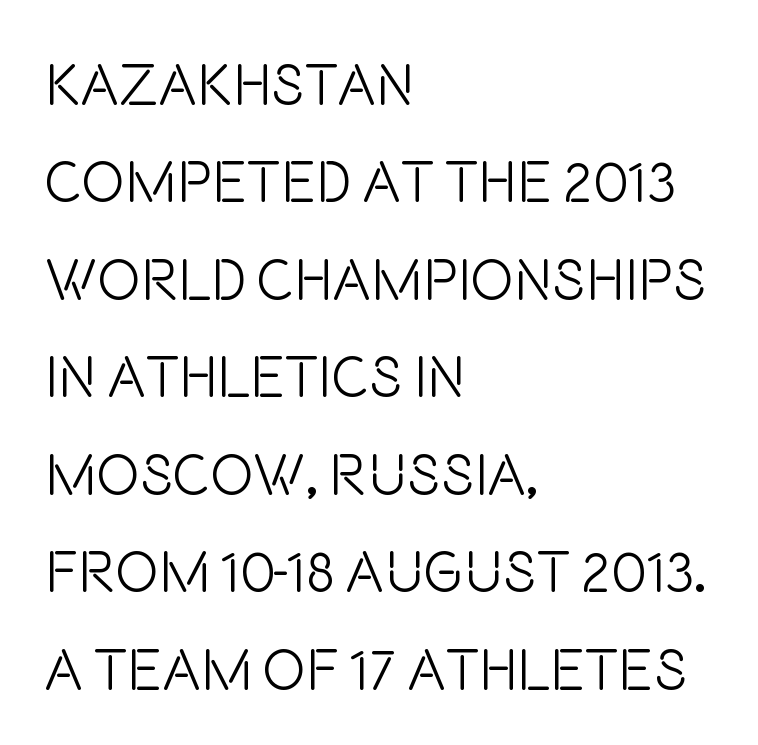
{"serif": "no", "italic": "no", "bold": "no", "weight": "light", "width": "condensed", "stroke_contrast": "low", "x_height": "large", "monospaced": "no", "underline": "no", "align": "left", "line_spacing": "normal", "line_spacing_ratio": 1.68, "letter_spacing": "normal", "letter_spacing_em": 0.0, "glyph_px": 58}
